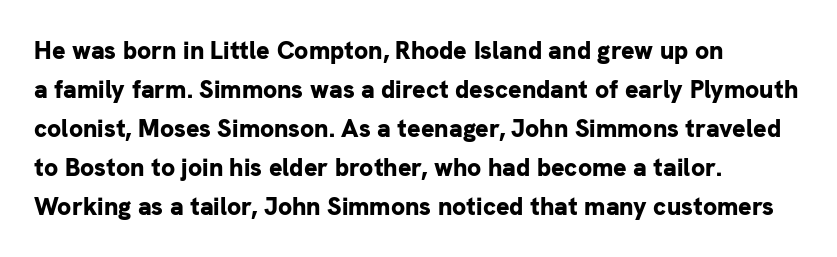
The image shows 25 px bold type, upright; set left-aligned, normal line spacing (1.56x), normal letter spacing, not underlined.
